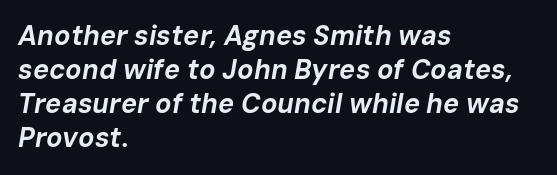
Q: Is the text bold? A: Yes.
Q: Is the text italic (slanted)? A: Yes, it leans right by about 10 degrees.
Q: Is the text underlined? A: No.
Q: How is the paragraph aligned? A: Left-aligned.
Q: Is the spacing between letters normal or unusually wide? A: Normal.
Q: Is the spacing between lines tight, normal or loose? A: Normal.
